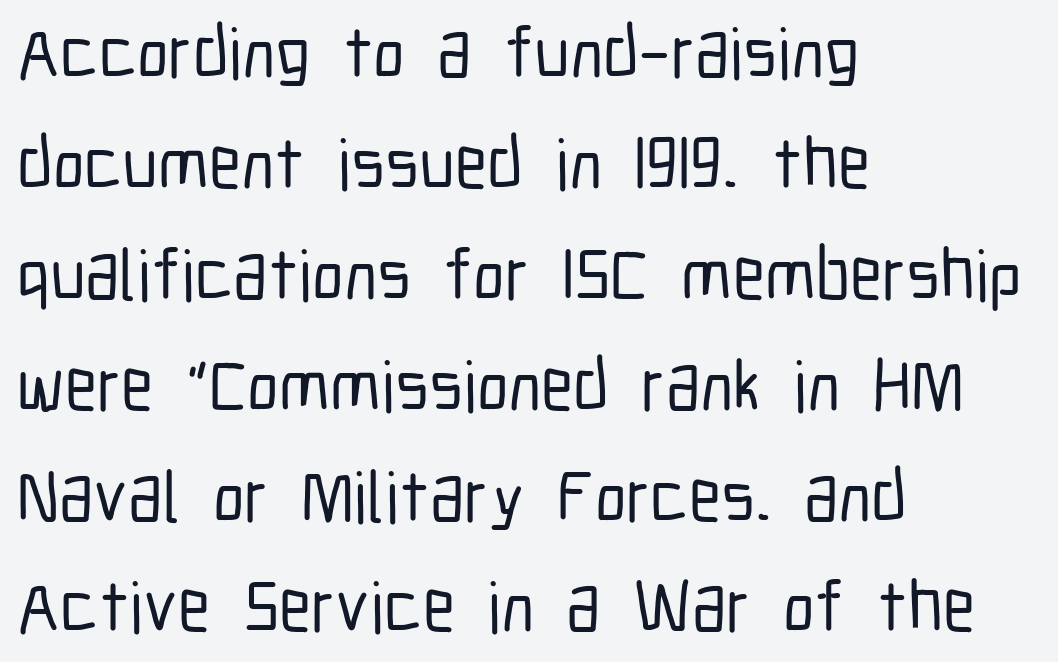
The image shows 72 px condensed sans-serif type, upright; set left-aligned, normal line spacing (1.54x), normal letter spacing, not underlined; low stroke contrast and a medium x-height.
